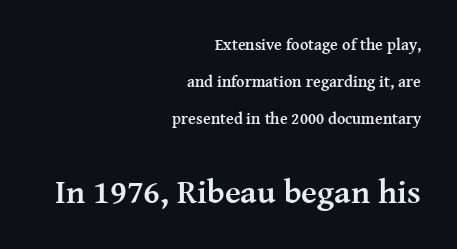
Compared with typical paragraphs, the rows here are farther apart. The string is rendered with underlining switched off. Do the characters align in a grid? No, the font is proportional. This sample uses an upright cut, with every glyph sitting square on the baseline.
